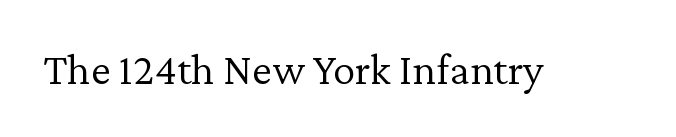
{"serif": "yes", "italic": "no", "bold": "no", "weight": "light", "width": "normal", "stroke_contrast": "low", "x_height": "medium", "monospaced": "no", "underline": "no", "letter_spacing": "normal", "letter_spacing_em": 0.0, "glyph_px": 45}
